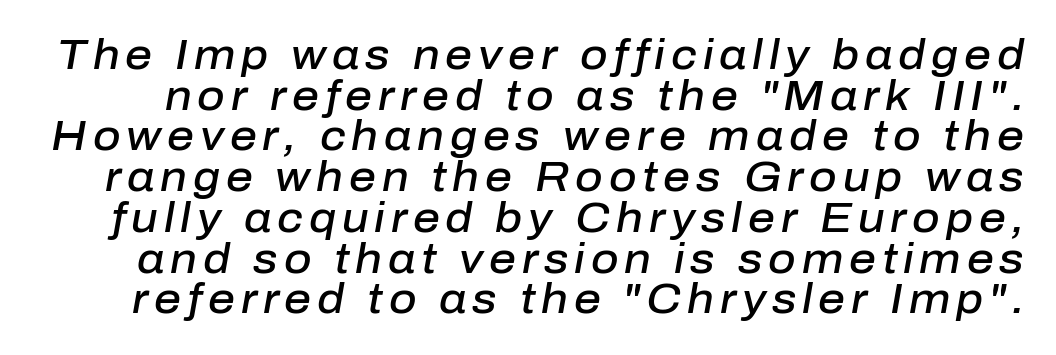
The image shows 42 px semibold type, italic (leaning right); set tight line spacing (0.97x), not underlined; low stroke contrast and a medium x-height.
